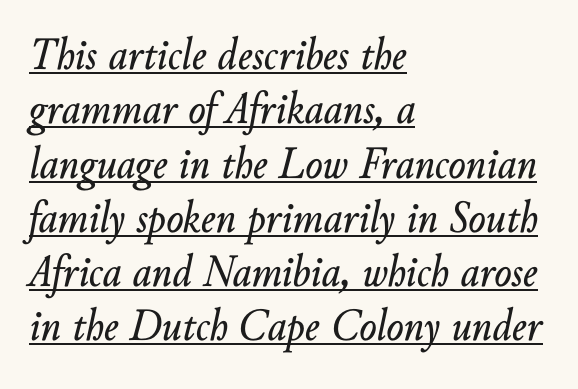
The image shows 46 px text type, italic (leaning right); set left-aligned, line spacing 1.18x, normal letter spacing, underlined; low stroke contrast and a small x-height.
